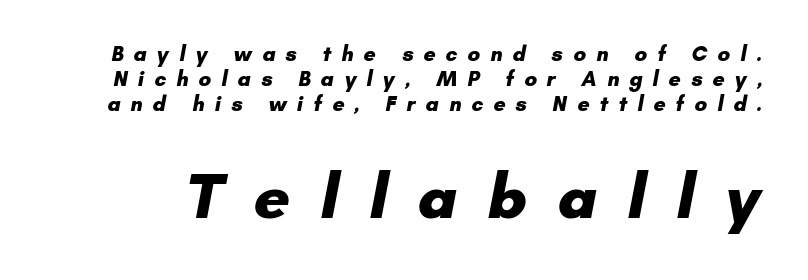
The image shows 63 px heavy sans-serif type; set line spacing 1.19x, unusually wide letter spacing (+0.48 em), not underlined; the second (bottom) block is 3.0x larger; low stroke contrast and a small x-height.
